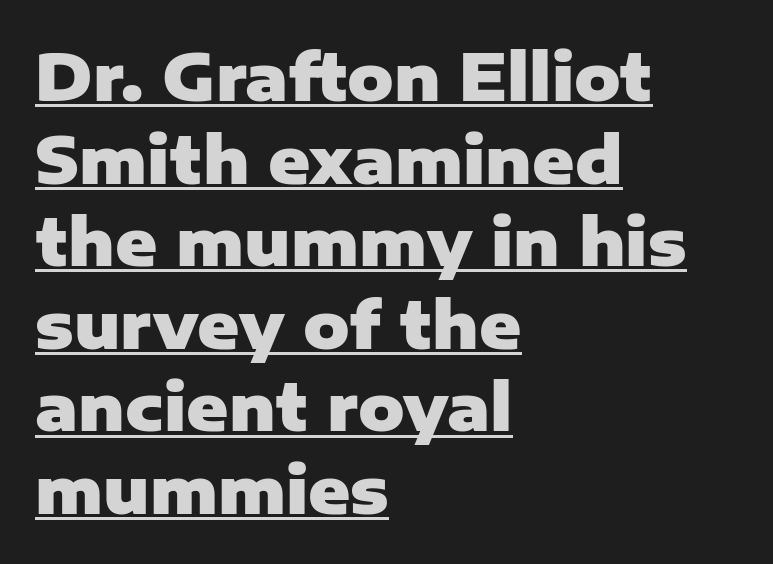
{"serif": "no", "italic": "no", "bold": "yes", "weight": "heavy", "width": "normal", "stroke_contrast": "low", "x_height": "medium", "monospaced": "no", "underline": "yes", "align": "left", "line_spacing": "normal", "line_spacing_ratio": 1.29, "letter_spacing": "normal", "letter_spacing_em": 0.0, "glyph_px": 64}
